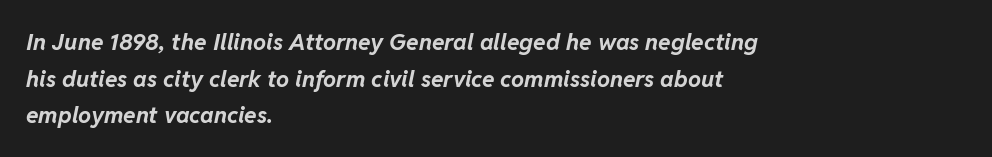
The image shows 23 px bold type, italic (leaning right); set left-aligned, normal line spacing (1.59x), normal letter spacing, not underlined.
